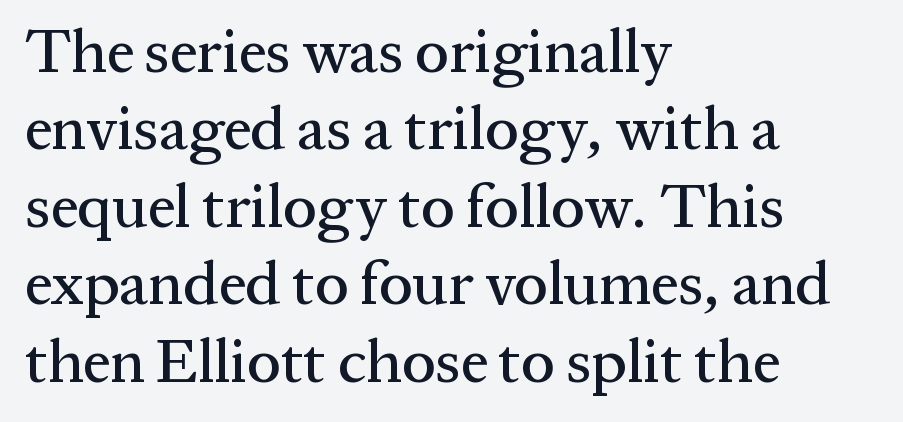
{"serif": "yes", "italic": "no", "width": "normal", "stroke_contrast": "medium", "x_height": "medium", "monospaced": "no", "underline": "no", "align": "left", "line_spacing": "normal", "line_spacing_ratio": 1.27, "letter_spacing": "normal", "letter_spacing_em": 0.0, "glyph_px": 61}
